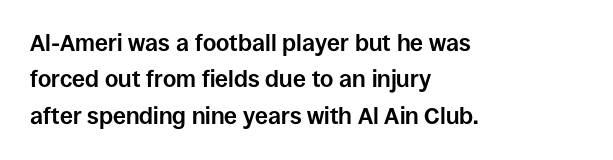
{"italic": "no", "bold": "yes", "underline": "no", "align": "left", "line_spacing": "normal", "line_spacing_ratio": 1.58, "letter_spacing": "normal", "letter_spacing_em": 0.0, "glyph_px": 23}
